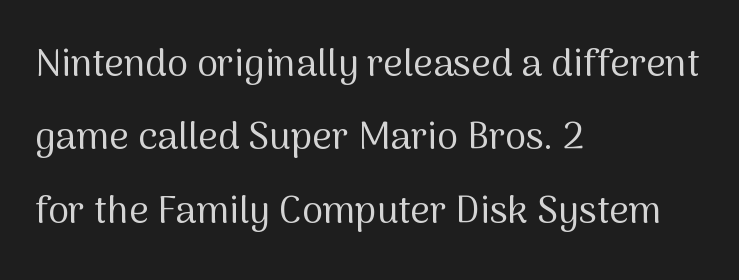
Q: Is the text bold? A: No.
Q: Is the text italic (slanted)? A: No, it is upright.
Q: Is the typeface a serif or a sans-serif typeface? A: Sans-serif.
Q: Is the text underlined? A: No.
Q: How is the paragraph aligned? A: Left-aligned.
Q: Is the spacing between letters normal or unusually wide? A: Normal.
Q: Is the spacing between lines tight, normal or loose? A: Loose.
Q: Width (condensed, normal, or wide)? A: Normal.
Q: Stroke contrast? A: Medium.
Q: x-height? A: Medium.
Q: Monospaced? A: No.
